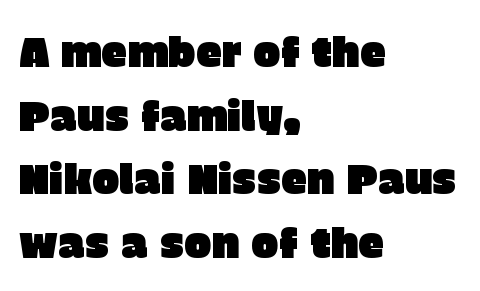
The image shows 41 px sans-serif type, upright; set left-aligned, normal line spacing (1.55x), normal letter spacing, not underlined; low stroke contrast and a large x-height.
